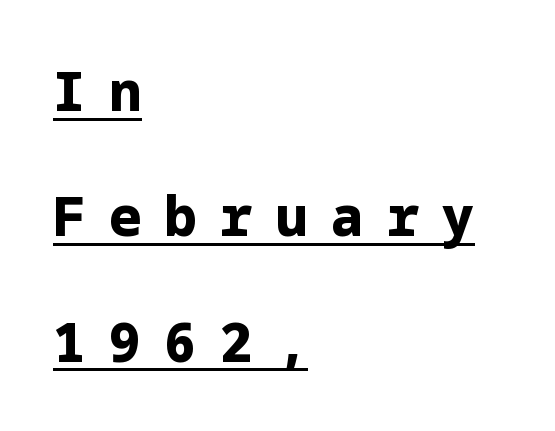
Unlike italic type, these characters show no tilt at all. The horizontal fit of the characters is loose and conspicuously gappy. Teacher's note: observe the even left margin — that is flush-left alignment. Honestly, the underline is the first thing you notice here.
